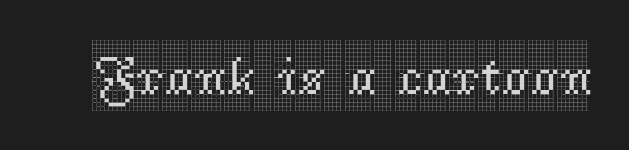
Posture: vertical. The zone under the glyphs is completely vacant. Does extra space separate the letters? No, they use regular spacing. The letters carry serifs — small finishing strokes at the ends of their stems. Is this a fixed-width face? No — the glyphs have proportional, varying widths.
